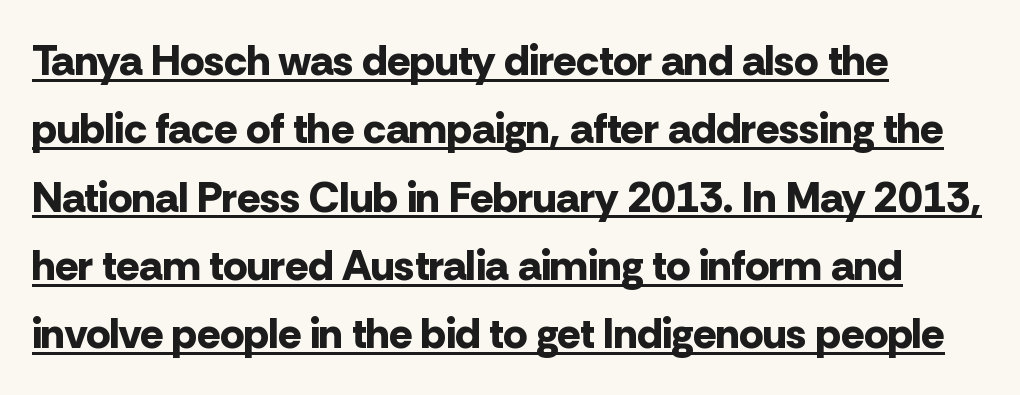
One-word summary of the alignment: left. The passage shown has conventional tracking throughout. The string is rendered with underlining switched on. The type sits square on the baseline with zero lean. You could not count columns in this text — the font is proportionally spaced.
